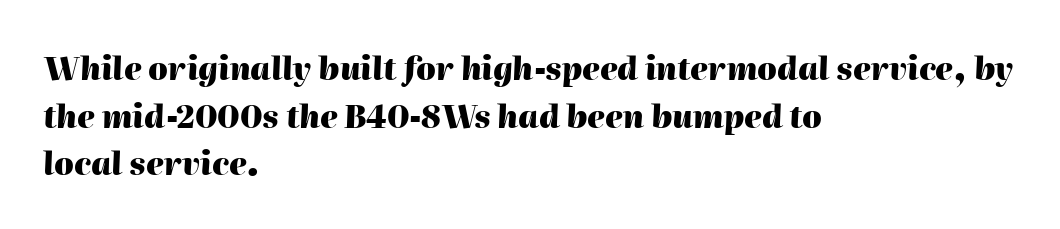
The text block is weighted toward the left margin, trailing off unevenly rightward. Nothing unusual about the tracking: characters are spaced as the font intends. The lettering tilts uniformly, giving the passage an italic look. Stroke thickness is high; the sample reads as a true bold. What's the leading like? Ordinary, nothing unusual. The face used here is proportionally spaced, like ordinary book or web type.
